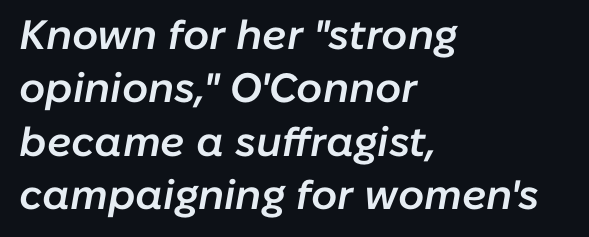
The specimen reads as italic at a glance. Quick note: interline space is typical. The passage is arranged the way most books set body copy — flush left. Varying glyph widths throughout — classic text-font behaviour. Bare-footed words on every line. The rendering uses a semibold face; strokes are thickened but not to full bold.
